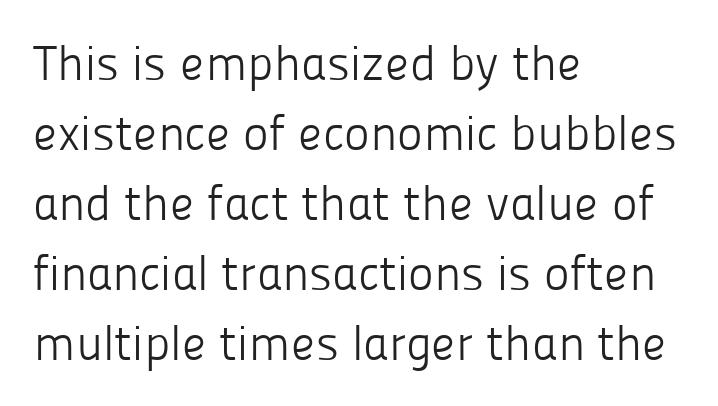
The space between consecutive lines is moderate. Default kerning and tracking; the words read as compact shapes. Is this a fixed-width face? No — the glyphs have proportional, varying widths. The paragraph shown leans on its left margin. The weight tops out at a normal text grade. Words float on clear page, feet unadorned.
